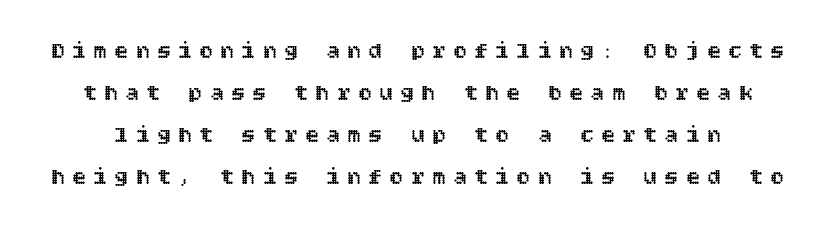
The image shows 23 px text type, upright; set line spacing 1.82x, unusually wide letter spacing (+0.32 em), not underlined.
